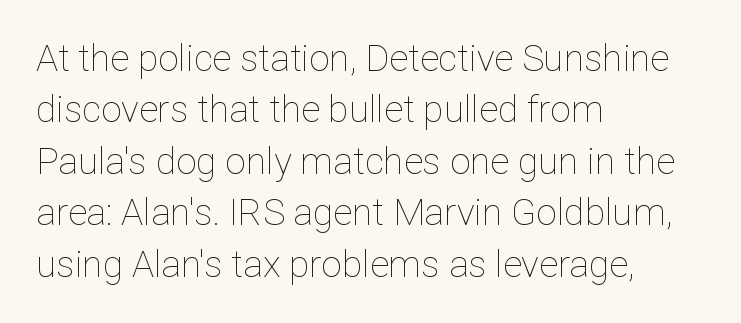
The image shows 37 px thin type, upright; set left-aligned, normal line spacing (1.39x), normal letter spacing, not underlined; low stroke contrast and a medium x-height.
